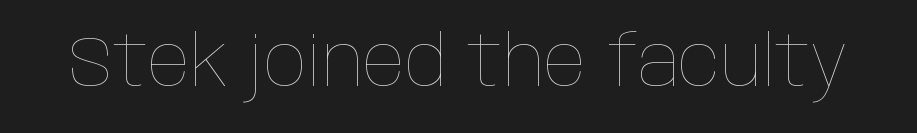
Q: Is the text bold? A: No.
Q: Is the text italic (slanted)? A: No, it is upright.
Q: Is the text underlined? A: No.
Q: Is the spacing between letters normal or unusually wide? A: Normal.
Q: Width (condensed, normal, or wide)? A: Condensed.
Q: Stroke contrast? A: Low.
Q: x-height? A: Large.
Q: Monospaced? A: No.
